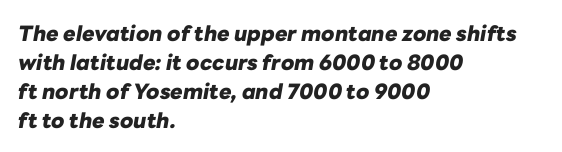
Q: Is the text bold? A: Yes.
Q: Is the text italic (slanted)? A: Yes, it leans right by about 10 degrees.
Q: Is the text underlined? A: No.
Q: How is the paragraph aligned? A: Left-aligned.
Q: Is the spacing between letters normal or unusually wide? A: Normal.
Q: Is the spacing between lines tight, normal or loose? A: Normal.
